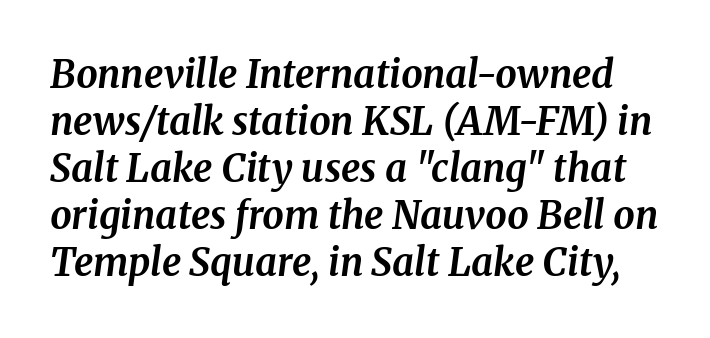
{"serif": "yes", "italic": "yes", "lean": "right", "slant_degrees": 8, "bold": "yes", "weight": "bold", "width": "normal", "stroke_contrast": "medium", "x_height": "medium", "monospaced": "no", "underline": "no", "line_spacing_ratio": 1.24, "letter_spacing": "normal", "letter_spacing_em": 0.0, "glyph_px": 38}
